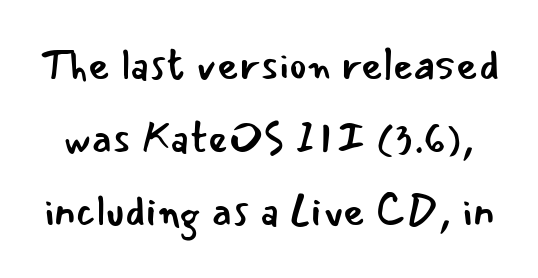
Q: Is the text bold? A: No.
Q: Is the text italic (slanted)? A: No, it is upright.
Q: Is the typeface a serif or a sans-serif typeface? A: Sans-serif.
Q: Is the text underlined? A: No.
Q: Is the spacing between letters normal or unusually wide? A: Normal.
Q: Width (condensed, normal, or wide)? A: Normal.
Q: Stroke contrast? A: Low.
Q: x-height? A: Small.
Q: Monospaced? A: No.
